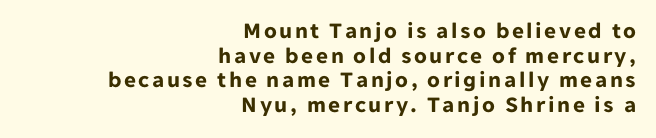
The image shows 23 px bold type, upright; set right-aligned, tight line spacing (1.07x), not underlined.
